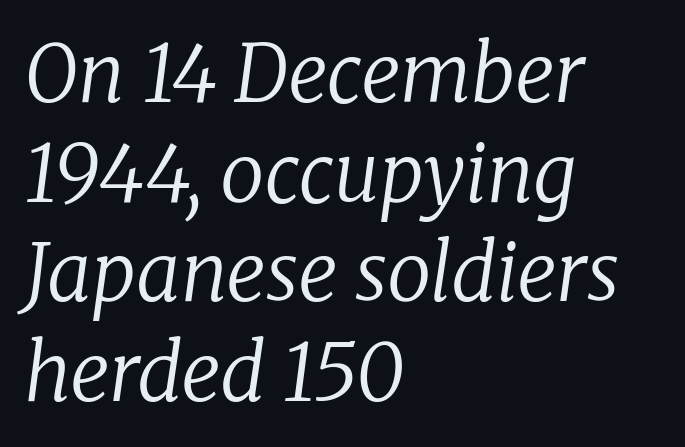
Q: Is the text bold? A: No.
Q: Is the text italic (slanted)? A: Yes, it leans right by about 8 degrees.
Q: Is the typeface a serif or a sans-serif typeface? A: Serif.
Q: Is the text underlined? A: No.
Q: How is the paragraph aligned? A: Left-aligned.
Q: Is the spacing between letters normal or unusually wide? A: Normal.
Q: Is the spacing between lines tight, normal or loose? A: Normal.
Q: Width (condensed, normal, or wide)? A: Normal.
Q: Stroke contrast? A: Low.
Q: x-height? A: Medium.
Q: Monospaced? A: No.
